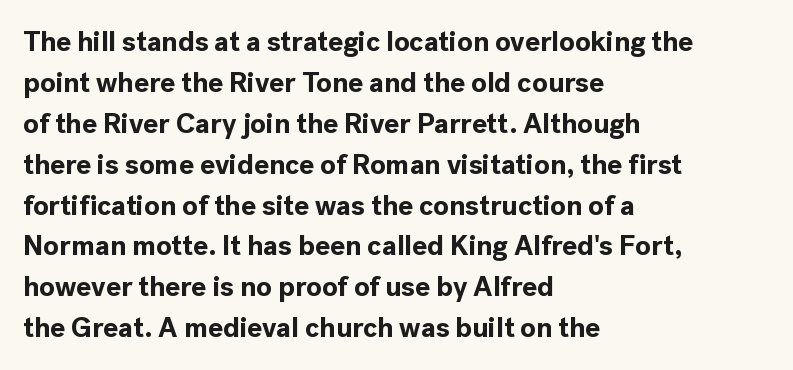
The image shows 28 px bold sans-serif type, upright; set left-aligned, normal line spacing (1.46x), normal letter spacing, not underlined; a medium x-height.
